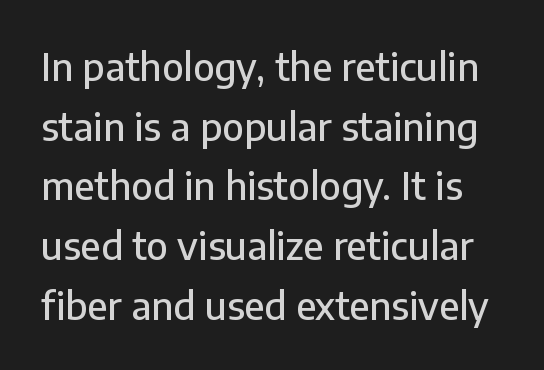
Words float on clear page, feet unadorned. This rendering employs a face without finishing strokes, i.e., a sans-serif. Designer's note — italics off, roman on. Characters follow at the spacing the type designer built in.
